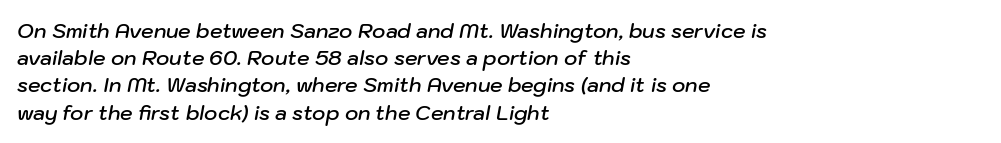
Q: Is the text bold? A: Semi-bold.
Q: Is the text italic (slanted)? A: Yes, it leans right by about 10 degrees.
Q: Is the text underlined? A: No.
Q: How is the paragraph aligned? A: Left-aligned.
Q: Is the spacing between letters normal or unusually wide? A: Normal.
Q: Is the spacing between lines tight, normal or loose? A: Normal.
